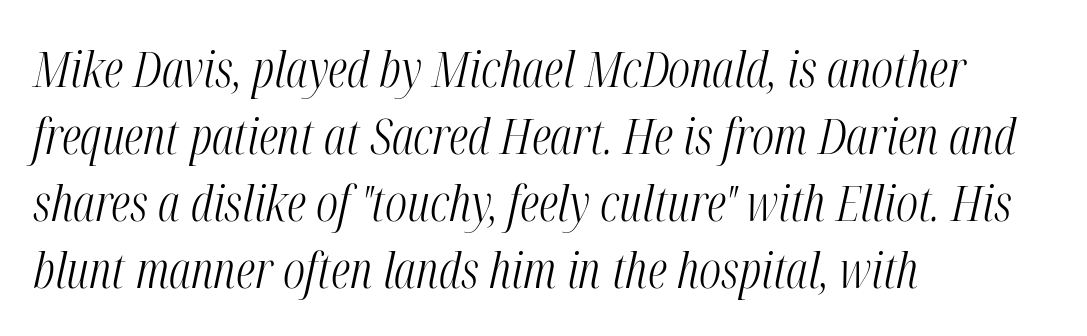
Check under the words: just untouched page. The line texture is even and compact thanks to regular tracking. The weight tops out at a normal text grade. The passage shown leans; its letterforms are oblique. One glance says typical: line gaps are just what's usual. Horizontal alignment here is leftward, the default for most running prose.
